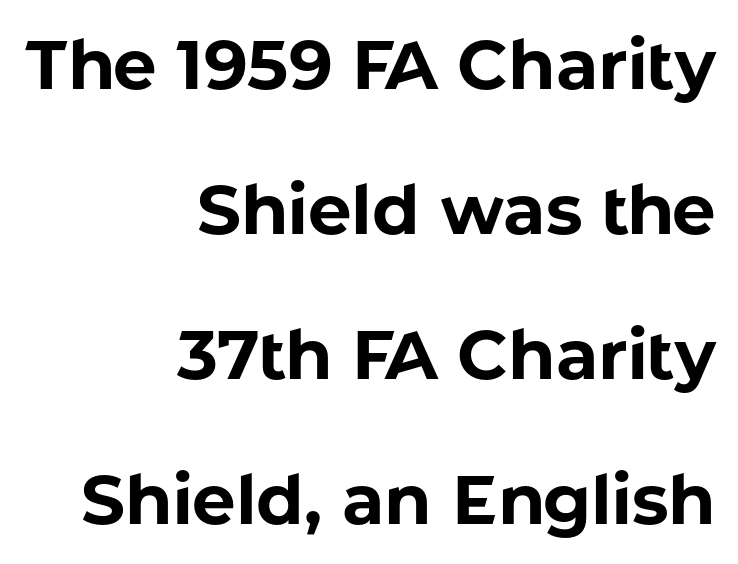
The image shows 69 px bold sans-serif type, upright; set right-aligned, loose line spacing (2.1x), normal letter spacing, not underlined; low stroke contrast and a medium x-height.
